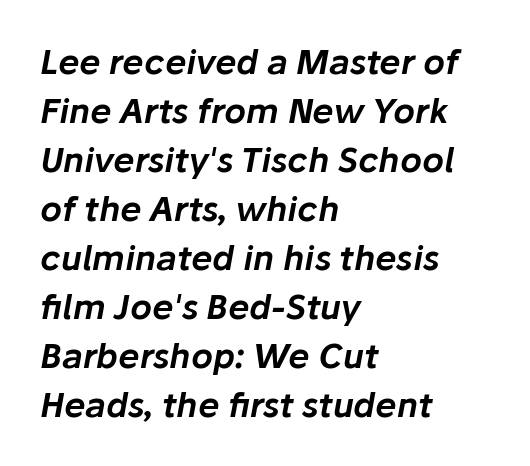
The image shows 34 px text type, italic (leaning right); set left-aligned, normal line spacing (1.44x), normal letter spacing, not underlined; low stroke contrast and a medium x-height.
